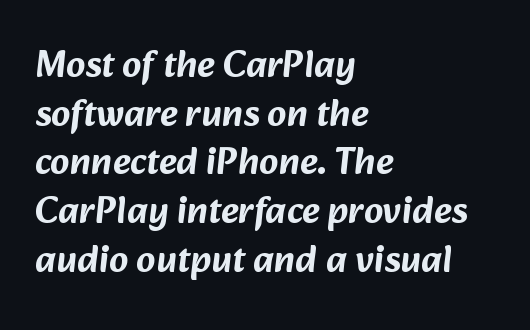
{"serif": "no", "width": "normal", "stroke_contrast": "low", "x_height": "medium", "monospaced": "no", "underline": "no", "align": "left", "line_spacing": "normal", "line_spacing_ratio": 1.28, "letter_spacing": "normal", "letter_spacing_em": 0.0, "glyph_px": 38}
